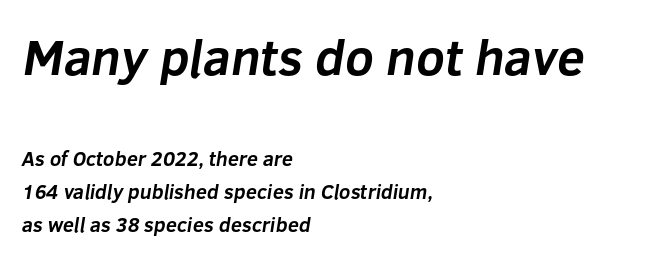
Q: Is the text bold? A: Yes.
Q: Is the typeface a serif or a sans-serif typeface? A: Sans-serif.
Q: Is the text underlined? A: No.
Q: How is the paragraph aligned? A: Left-aligned.
Q: Is the spacing between letters normal or unusually wide? A: Normal.
Q: Is the spacing between lines tight, normal or loose? A: Normal.
Q: Which block of text is set in a larger size, the first (top) or the second (bottom)? A: The first (top) one.
Q: Width (condensed, normal, or wide)? A: Normal.
Q: Stroke contrast? A: Low.
Q: x-height? A: Medium.
Q: Monospaced? A: No.
